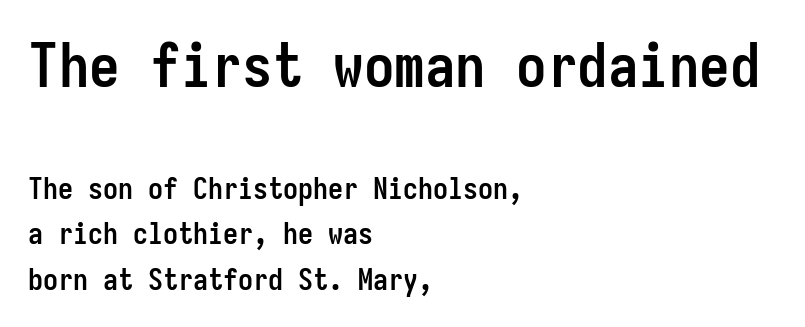
The image shows 61 px semibold, condensed sans-serif type, upright, monospaced; set left-aligned, normal line spacing (1.52x), normal letter spacing, not underlined; the first (top) block is 2.03x larger; low stroke contrast and a medium x-height.
